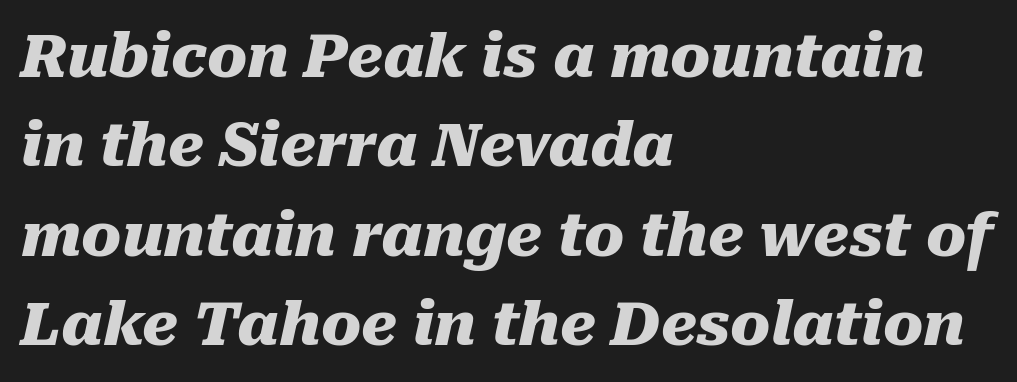
Q: Is the text bold? A: Yes.
Q: Is the text italic (slanted)? A: Yes, it leans right by about 10 degrees.
Q: Is the text underlined? A: No.
Q: How is the paragraph aligned? A: Left-aligned.
Q: Is the spacing between letters normal or unusually wide? A: Normal.
Q: Is the spacing between lines tight, normal or loose? A: Normal.
Q: Width (condensed, normal, or wide)? A: Normal.
Q: Stroke contrast? A: Medium.
Q: x-height? A: Medium.
Q: Monospaced? A: No.
